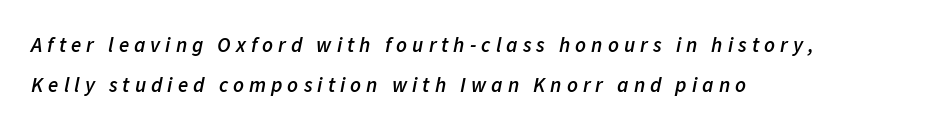
Q: Is the text bold? A: Semi-bold.
Q: Is the text italic (slanted)? A: Yes, it leans right by about 11 degrees.
Q: Is the text underlined? A: No.
Q: How is the paragraph aligned? A: Left-aligned.
Q: Is the spacing between letters normal or unusually wide? A: Unusually wide.
